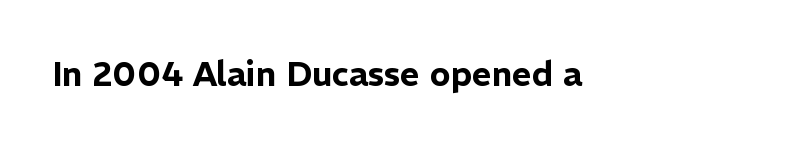
{"serif": "no", "italic": "no", "width": "normal", "stroke_contrast": "low", "x_height": "medium", "monospaced": "no", "underline": "no", "letter_spacing": "normal", "letter_spacing_em": 0.0, "glyph_px": 34}
